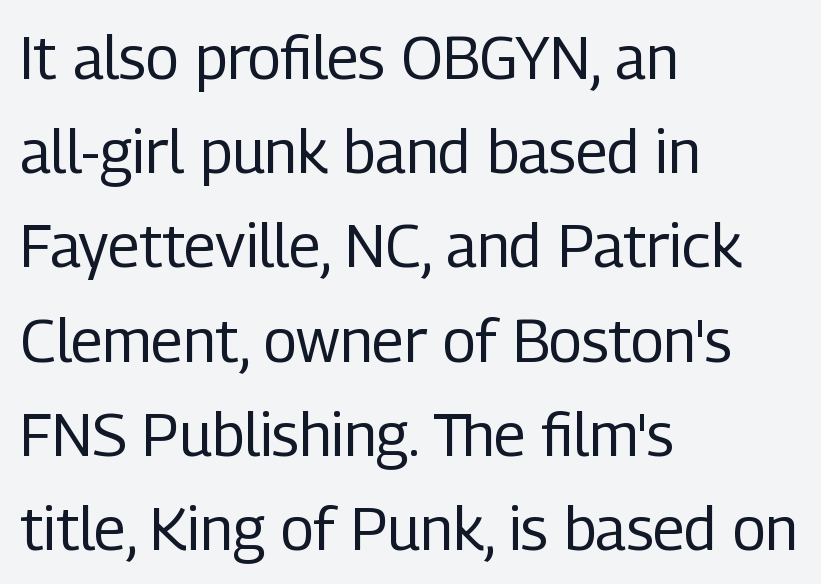
The image shows 60 px regular-weight, condensed sans-serif type, upright; set left-aligned, normal line spacing (1.57x), normal letter spacing, not underlined; low stroke contrast and a medium x-height.
